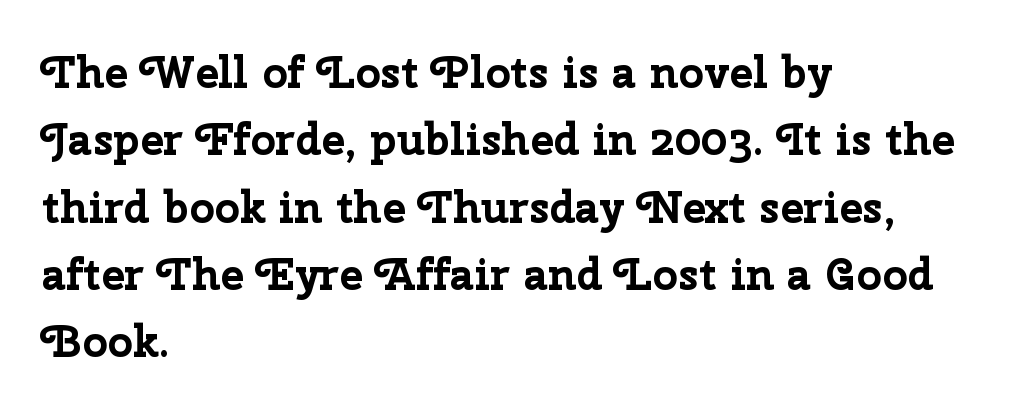
This sample has the flowing, uneven cadence of proportional lettering. How heavy is the stroke? Heavy — this is a bold. Descenders hang freely into open space. Unlike italic type, these characters show no tilt at all.
